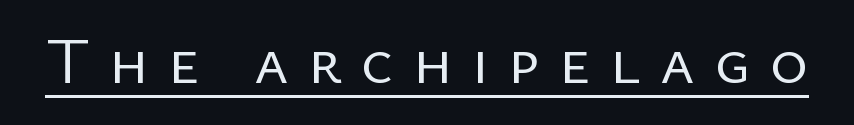
Q: Is the text bold? A: No.
Q: Is the text italic (slanted)? A: No, it is upright.
Q: Is the typeface a serif or a sans-serif typeface? A: Sans-serif.
Q: Is the text underlined? A: Yes.
Q: Is the spacing between letters normal or unusually wide? A: Unusually wide.
Q: Width (condensed, normal, or wide)? A: Normal.
Q: Stroke contrast? A: Low.
Q: x-height? A: Medium.
Q: Monospaced? A: No.
